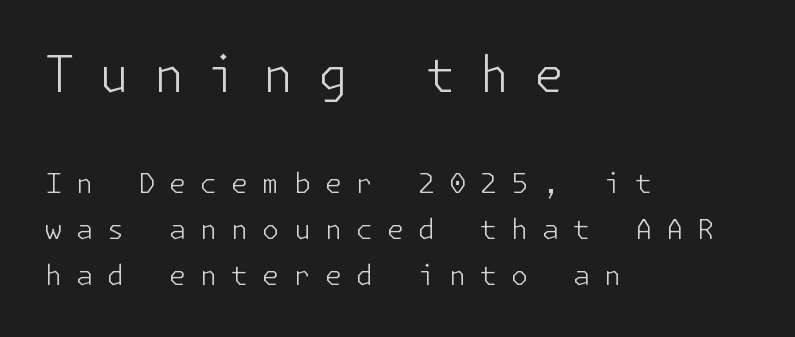
The letters in the upper block stand taller than those in the block below. The characters display no serif detailing; their extremities are plain. Line starts are locked; line ends wander. How are the letters spaced? Widely, with obvious added tracking.
